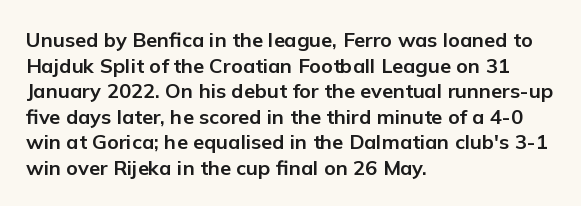
{"italic": "no", "bold": "yes", "underline": "no", "align": "left", "line_spacing": "normal", "line_spacing_ratio": 1.28, "letter_spacing": "normal", "letter_spacing_em": 0.0, "glyph_px": 20}
